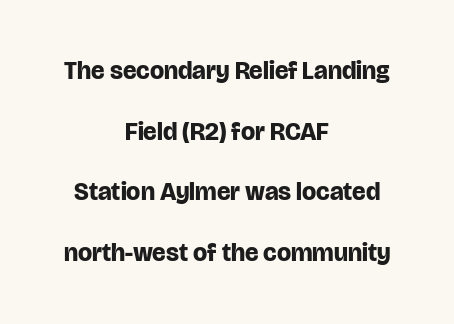
{"italic": "no", "bold": "yes", "underline": "no", "align": "center", "line_spacing": "loose", "line_spacing_ratio": 2.43, "letter_spacing": "normal", "letter_spacing_em": 0.0, "glyph_px": 25}
